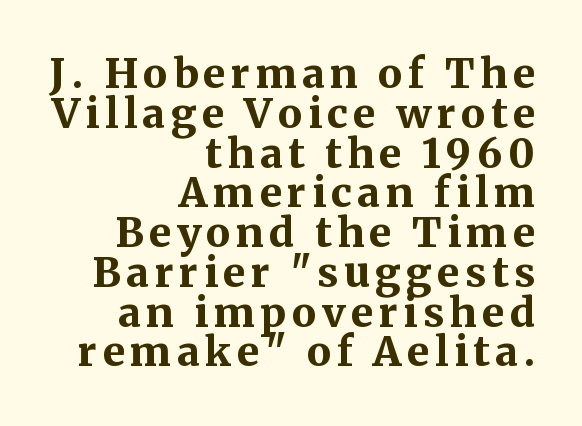
The image shows 41 px bold serif type, upright; set right-aligned, tight line spacing (0.97x), not underlined; medium stroke contrast and a medium x-height.
